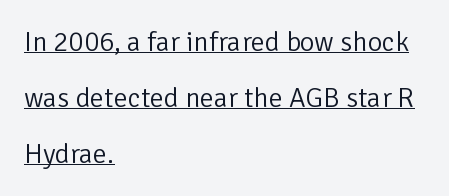
The image shows 28 px light sans-serif type, upright; set left-aligned, loose line spacing (2.0x), normal letter spacing, underlined; low stroke contrast and a medium x-height.
